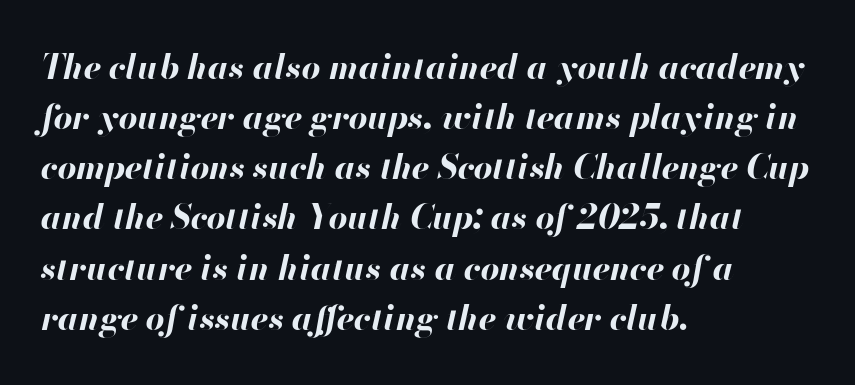
{"italic": "yes", "lean": "right", "slant_degrees": 13, "bold": "yes", "weight": "bold", "width": "normal", "stroke_contrast": "high", "x_height": "small", "monospaced": "no", "underline": "no", "align": "left", "line_spacing": "normal", "line_spacing_ratio": 1.52, "letter_spacing": "normal", "letter_spacing_em": 0.0, "glyph_px": 33}
